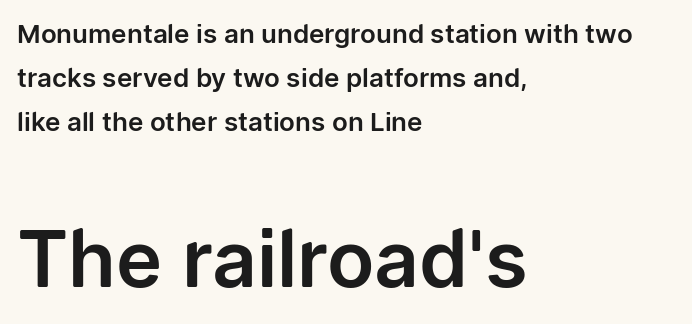
The image shows 78 px sans-serif type, upright; set left-aligned, normal line spacing (1.69x), normal letter spacing, not underlined; the second (bottom) block is 3.0x larger; low stroke contrast and a medium x-height.
